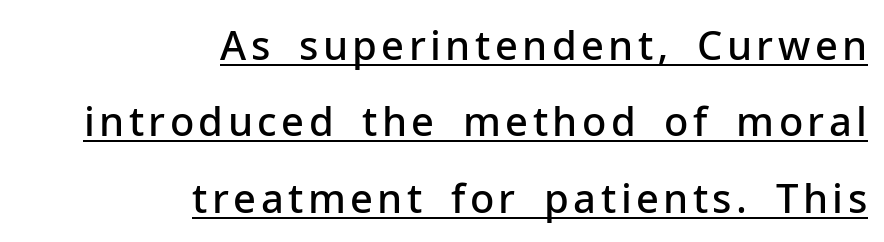
The image shows 40 px semibold sans-serif type, upright; set right-aligned, loose line spacing (1.91x), underlined; low stroke contrast and a medium x-height.
